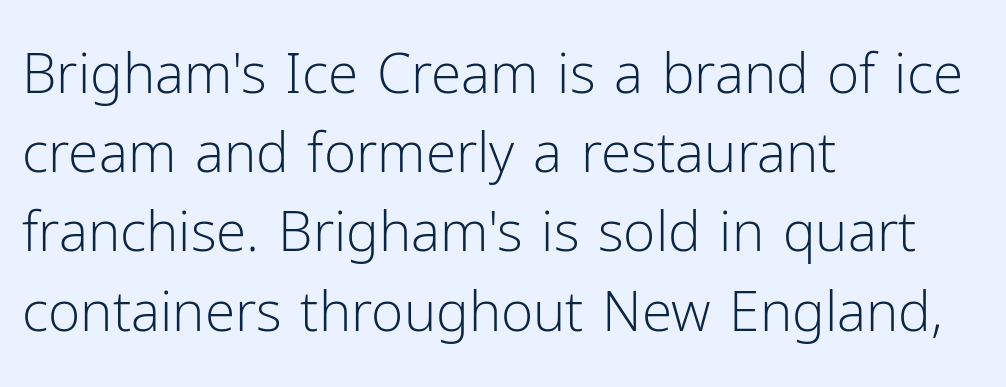
Q: Is the text bold? A: No.
Q: Is the text italic (slanted)? A: No, it is upright.
Q: Is the typeface a serif or a sans-serif typeface? A: Sans-serif.
Q: Is the text underlined? A: No.
Q: How is the paragraph aligned? A: Left-aligned.
Q: Is the spacing between letters normal or unusually wide? A: Normal.
Q: Is the spacing between lines tight, normal or loose? A: Normal.
Q: Width (condensed, normal, or wide)? A: Normal.
Q: Stroke contrast? A: Low.
Q: x-height? A: Medium.
Q: Monospaced? A: No.
